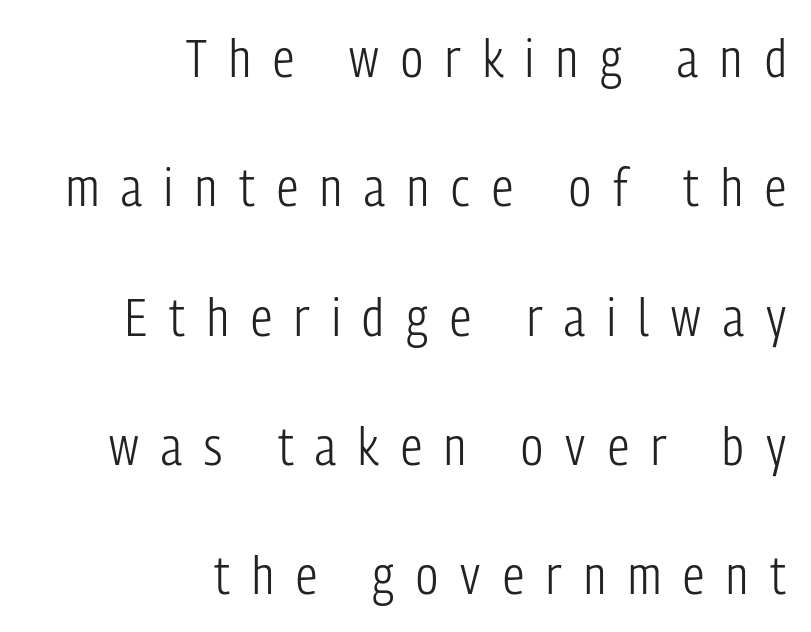
{"serif": "no", "italic": "no", "bold": "no", "weight": "light", "width": "condensed", "stroke_contrast": "low", "x_height": "medium", "monospaced": "no", "underline": "no", "align": "right", "line_spacing": "loose", "line_spacing_ratio": 2.44, "letter_spacing": "wide", "letter_spacing_em": 0.42, "glyph_px": 53}
